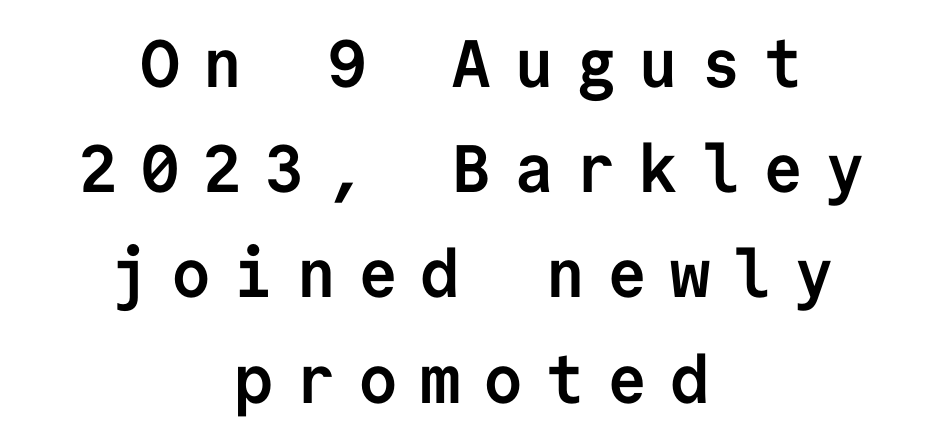
The image shows 67 px semibold sans-serif type, upright, monospaced; set centered, normal line spacing (1.57x), unusually wide letter spacing (+0.33 em), not underlined; low stroke contrast and a medium x-height.
